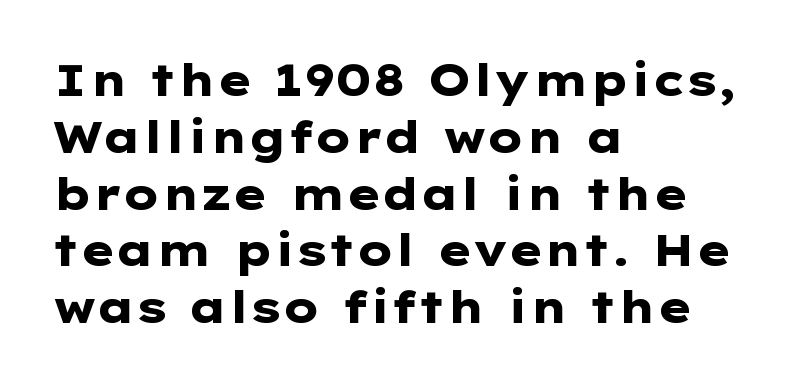
Q: Is the text bold? A: Yes.
Q: Is the text italic (slanted)? A: No, it is upright.
Q: Is the typeface a serif or a sans-serif typeface? A: Sans-serif.
Q: Is the text underlined? A: No.
Q: How is the paragraph aligned? A: Left-aligned.
Q: Is the spacing between letters normal or unusually wide? A: Normal.
Q: Is the spacing between lines tight, normal or loose? A: Normal.
Q: Width (condensed, normal, or wide)? A: Wide.
Q: Stroke contrast? A: Low.
Q: x-height? A: Medium.
Q: Monospaced? A: No.
